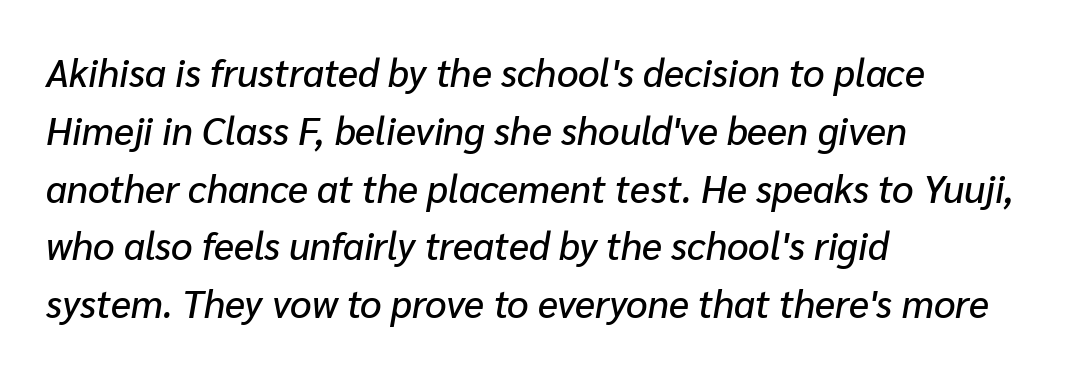
{"italic": "yes", "lean": "right", "slant_degrees": 10, "width": "normal", "stroke_contrast": "low", "x_height": "medium", "monospaced": "no", "underline": "no", "align": "left", "line_spacing": "normal", "line_spacing_ratio": 1.52, "letter_spacing": "normal", "letter_spacing_em": 0.0, "glyph_px": 38}
